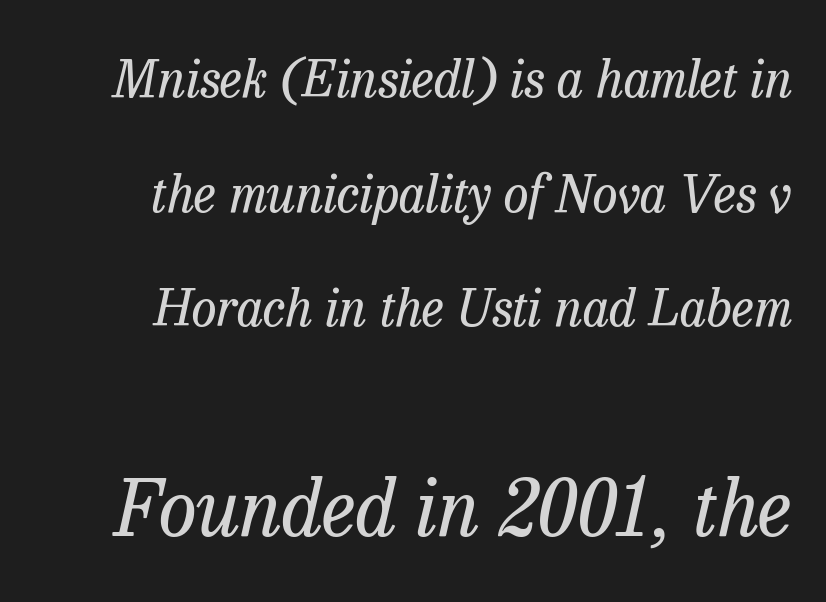
Q: Is the text bold? A: No.
Q: Is the text italic (slanted)? A: Yes, it leans right by about 13 degrees.
Q: Is the typeface a serif or a sans-serif typeface? A: Serif.
Q: Is the text underlined? A: No.
Q: How is the paragraph aligned? A: Right-aligned.
Q: Is the spacing between letters normal or unusually wide? A: Normal.
Q: Is the spacing between lines tight, normal or loose? A: Loose.
Q: Which block of text is set in a larger size, the first (top) or the second (bottom)? A: The second (bottom) one.
Q: Width (condensed, normal, or wide)? A: Normal.
Q: Stroke contrast? A: Low.
Q: x-height? A: Medium.
Q: Monospaced? A: No.
